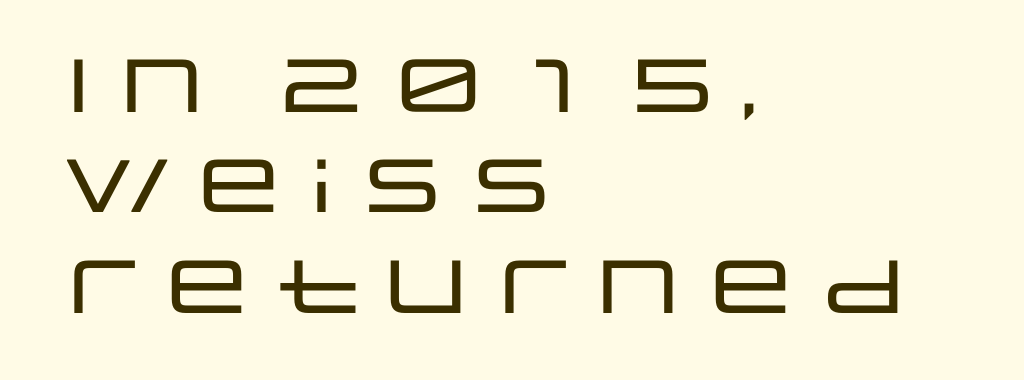
{"serif": "no", "italic": "no", "width": "wide", "stroke_contrast": "low", "x_height": "large", "monospaced": "no", "underline": "no", "align": "left", "line_spacing": "normal", "line_spacing_ratio": 1.34, "letter_spacing": "normal", "letter_spacing_em": 0.0, "glyph_px": 75}
